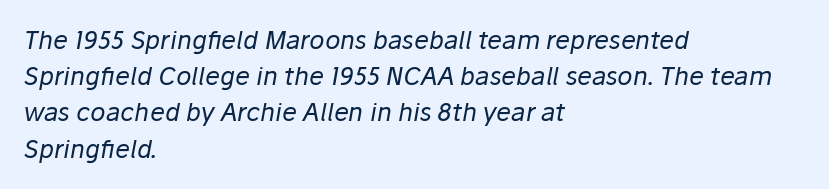
Slant detected: the letters are inclined. Successive baselines arrive at the customary interval. Underline: absent. These lines keep a tight, regular rhythm from letter to letter.
